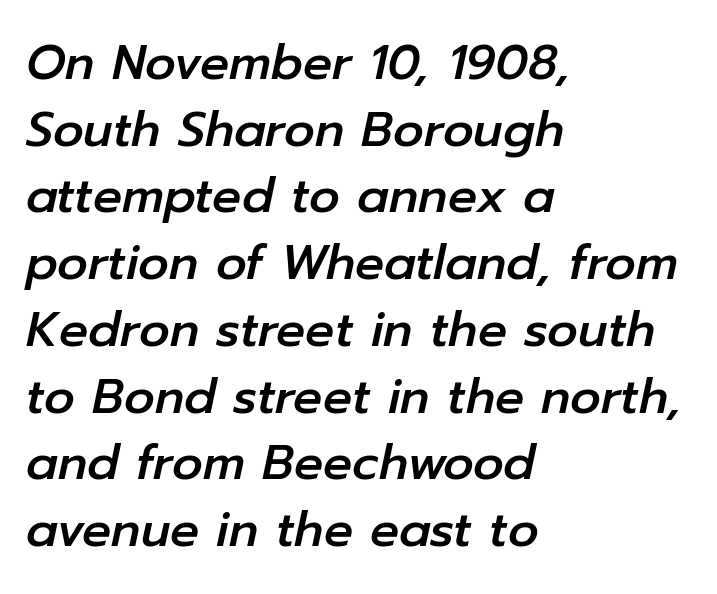
The image shows 48 px text type, italic (leaning right); set left-aligned, normal line spacing (1.39x), normal letter spacing, not underlined; low stroke contrast and a medium x-height.
